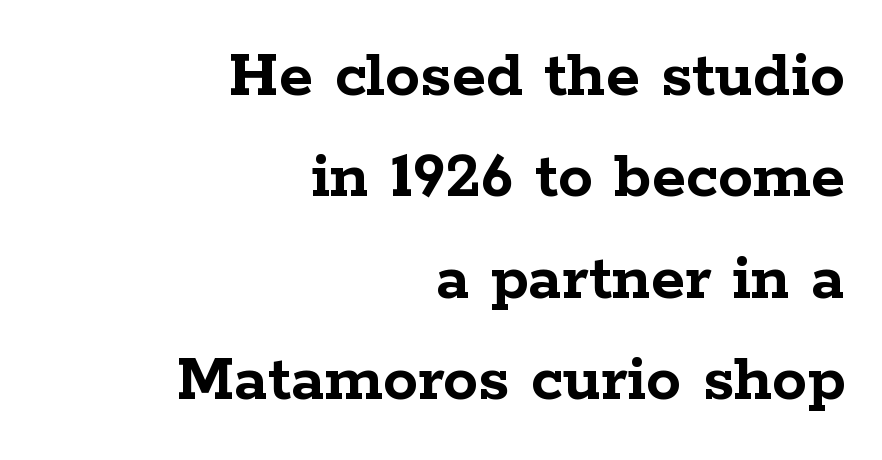
Q: Is the text bold? A: Yes.
Q: Is the text italic (slanted)? A: No, it is upright.
Q: Is the typeface a serif or a sans-serif typeface? A: Serif.
Q: Is the text underlined? A: No.
Q: How is the paragraph aligned? A: Right-aligned.
Q: Is the spacing between letters normal or unusually wide? A: Normal.
Q: Is the spacing between lines tight, normal or loose? A: Normal.
Q: Width (condensed, normal, or wide)? A: Wide.
Q: Stroke contrast? A: Low.
Q: x-height? A: Medium.
Q: Monospaced? A: No.
